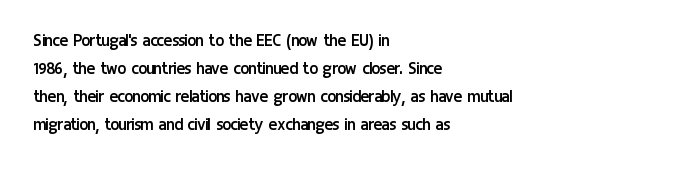
Q: Is the text bold? A: No.
Q: Is the text italic (slanted)? A: No, it is upright.
Q: Is the text underlined? A: No.
Q: How is the paragraph aligned? A: Left-aligned.
Q: Is the spacing between letters normal or unusually wide? A: Normal.
Q: Is the spacing between lines tight, normal or loose? A: Normal.
